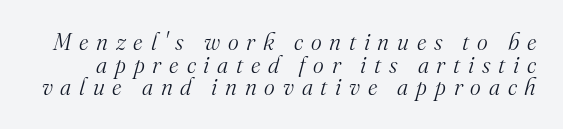
{"italic": "yes", "lean": "right", "slant_degrees": 16, "bold": "no", "underline": "no", "line_spacing": "tight", "line_spacing_ratio": 0.98, "letter_spacing": "wide", "letter_spacing_em": 0.34, "glyph_px": 23}
